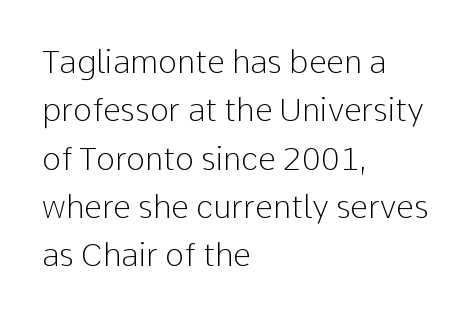
Q: Is the text bold? A: No.
Q: Is the text italic (slanted)? A: No, it is upright.
Q: Is the typeface a serif or a sans-serif typeface? A: Sans-serif.
Q: Is the text underlined? A: No.
Q: How is the paragraph aligned? A: Left-aligned.
Q: Is the spacing between letters normal or unusually wide? A: Normal.
Q: Is the spacing between lines tight, normal or loose? A: Normal.
Q: Width (condensed, normal, or wide)? A: Normal.
Q: Stroke contrast? A: Low.
Q: x-height? A: Medium.
Q: Monospaced? A: No.
